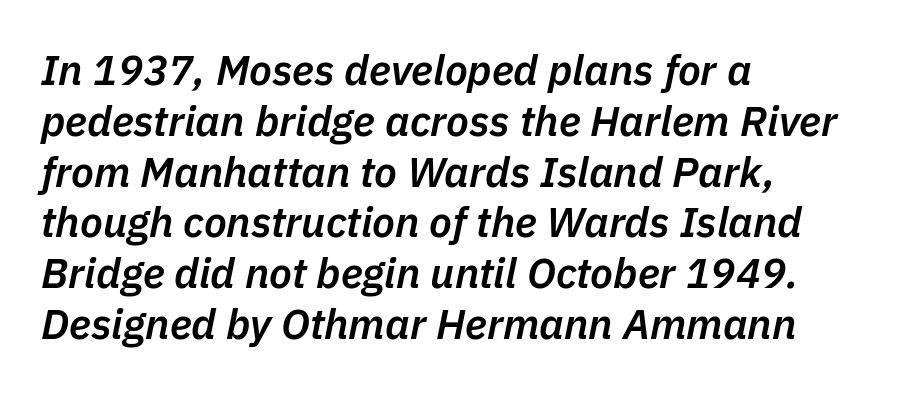
The lettering tilts uniformly, giving the passage an italic look. Nobody touched the tracking dial on this one. Heft: intermediate — a semibold. Here the designer chose a conventional face with non-uniform glyph widths. Short and long lines alike share a common starting point at left. Beneath every word, the page is bare.
